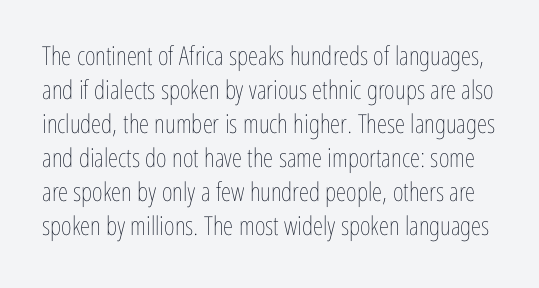
The image shows 26 px text type, upright; set normal line spacing (1.31x), normal letter spacing, not underlined.
